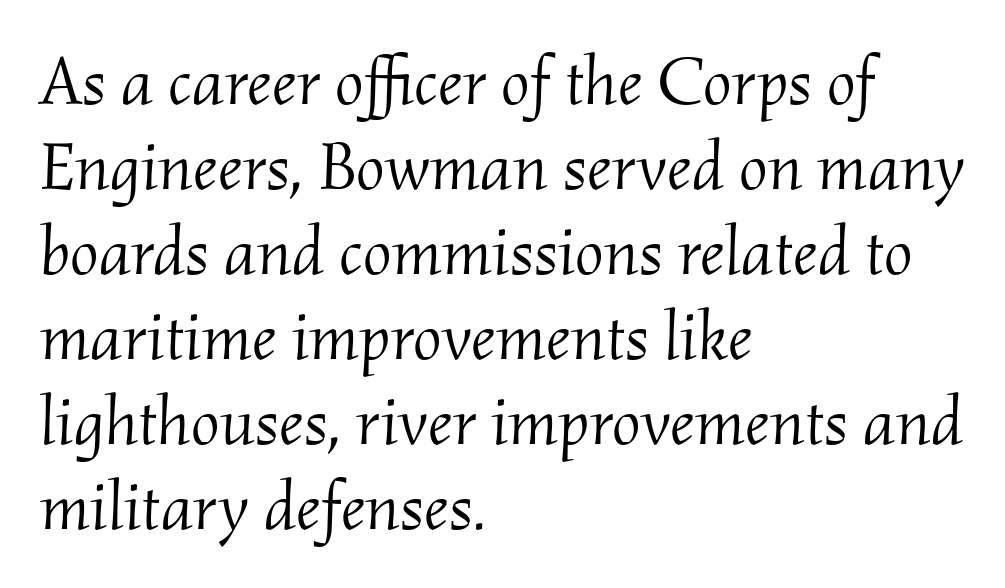
Q: Is the text bold? A: No.
Q: Is the text italic (slanted)? A: Yes, it leans right by about 2 degrees.
Q: Is the typeface a serif or a sans-serif typeface? A: Serif.
Q: Is the text underlined? A: No.
Q: How is the paragraph aligned? A: Left-aligned.
Q: Is the spacing between letters normal or unusually wide? A: Normal.
Q: Is the spacing between lines tight, normal or loose? A: Normal.
Q: Width (condensed, normal, or wide)? A: Normal.
Q: Stroke contrast? A: Medium.
Q: x-height? A: Small.
Q: Monospaced? A: No.
